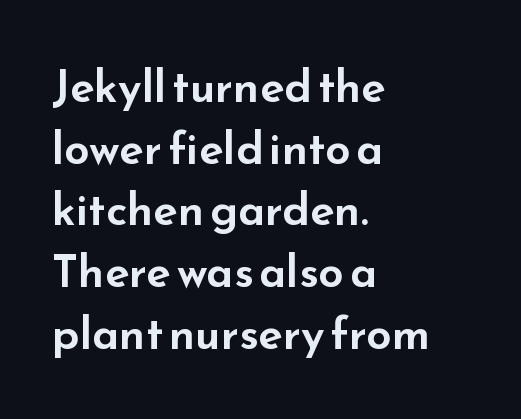
{"serif": "no", "italic": "no", "width": "wide", "stroke_contrast": "low", "x_height": "small", "monospaced": "no", "underline": "no", "align": "left", "line_spacing": "normal", "line_spacing_ratio": 1.37, "letter_spacing": "normal", "letter_spacing_em": 0.0, "glyph_px": 45}
